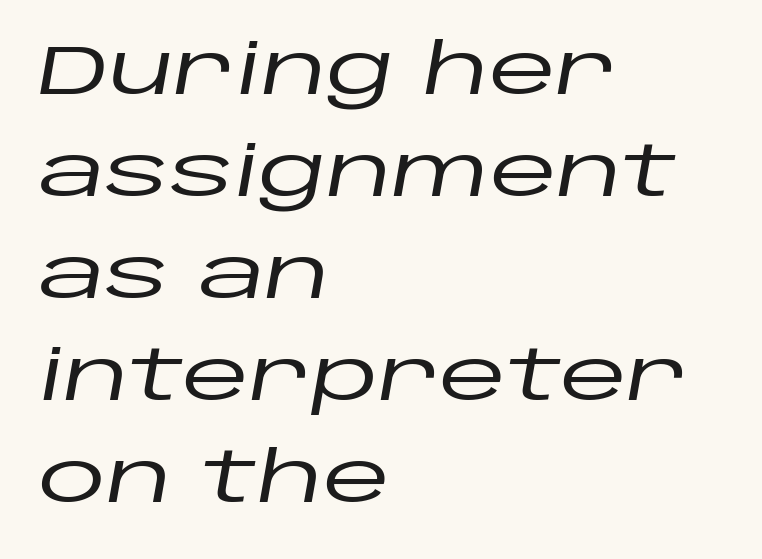
Proportional: the letters do not fall into vertical columns. This sample uses an oblique cut, with every glyph tilted off the vertical. Reading down the block, your eye returns to a fixed left position each line. This rendering leaves character spacing at its baseline value.
